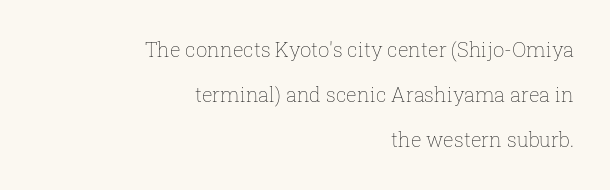
Students, observe: this is what heavily led, spacious text looks like. Each stroke keeps to a modest, everyday thickness or less. Characters remain perfectly vertical along every line. Words float on clear page, feet unadorned.
